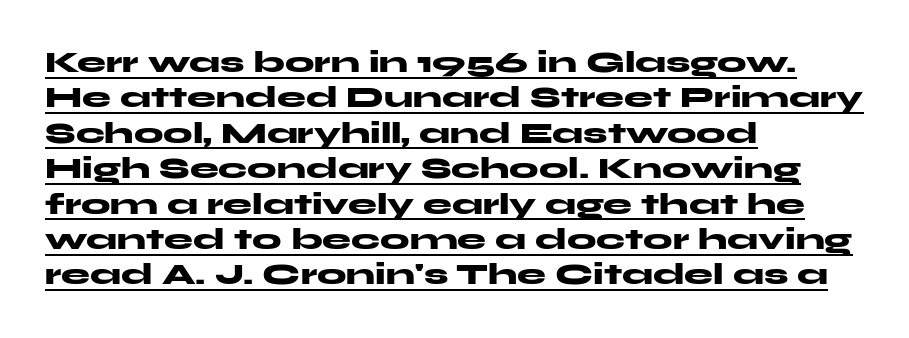
The image shows 29 px heavy, wide sans-serif type, upright; set left-aligned, line spacing 1.22x, normal letter spacing, underlined; medium stroke contrast and a medium x-height.
